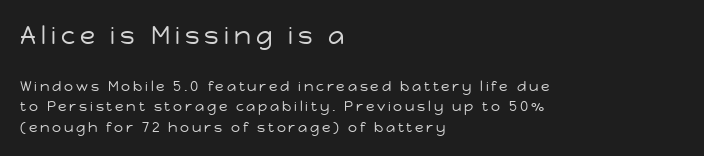
Q: Is the text bold? A: No.
Q: Is the text italic (slanted)? A: No, it is upright.
Q: Is the text underlined? A: No.
Q: How is the paragraph aligned? A: Left-aligned.
Q: Is the spacing between letters normal or unusually wide? A: Unusually wide.
Q: Is the spacing between lines tight, normal or loose? A: Normal.
Q: Which block of text is set in a larger size, the first (top) or the second (bottom)? A: The first (top) one.
